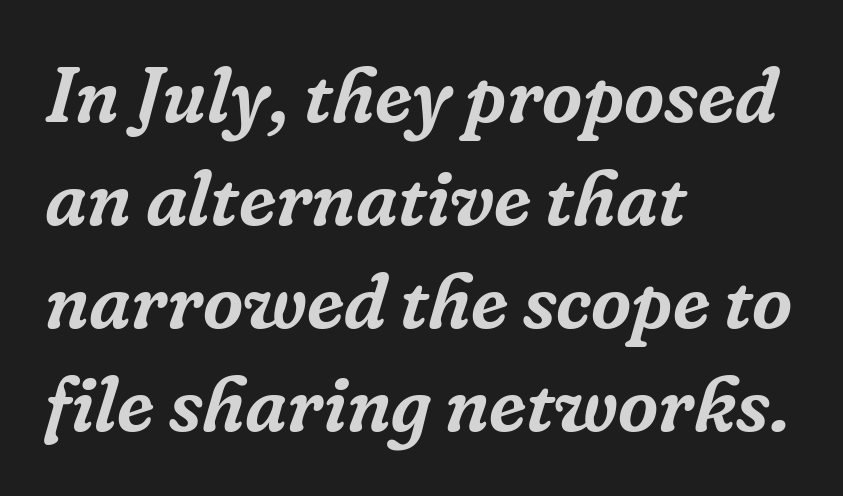
The image shows 78 px serif type, italic (leaning right); set left-aligned, normal line spacing (1.32x), normal letter spacing, not underlined; low stroke contrast and a medium x-height.
